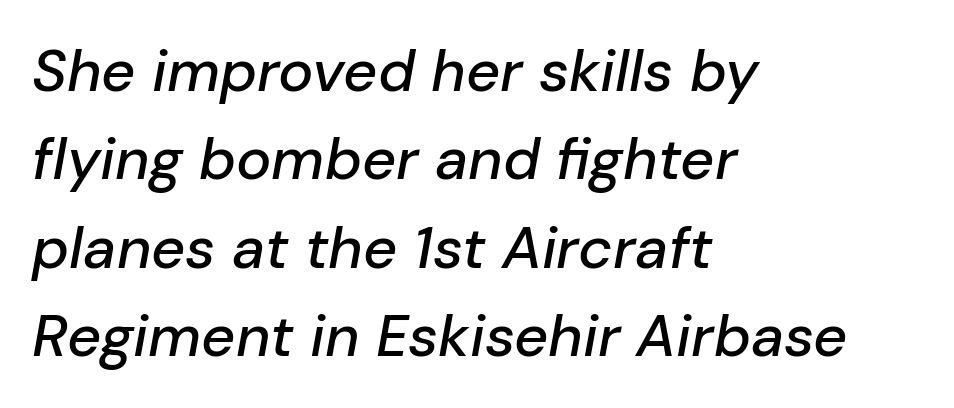
{"italic": "yes", "lean": "right", "slant_degrees": 10, "width": "normal", "stroke_contrast": "low", "x_height": "medium", "monospaced": "no", "underline": "no", "align": "left", "line_spacing": "normal", "line_spacing_ratio": 1.5, "letter_spacing": "normal", "letter_spacing_em": 0.0, "glyph_px": 59}
